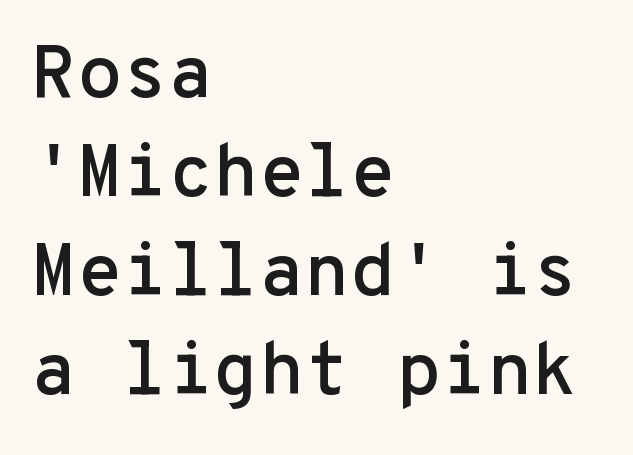
Each letter, wide or thin by design, is forced into the same width here. The type sits square on the baseline with zero lean. The glyphs in this specimen are sans serif. The face used here is rendered with its standard letterfit.
